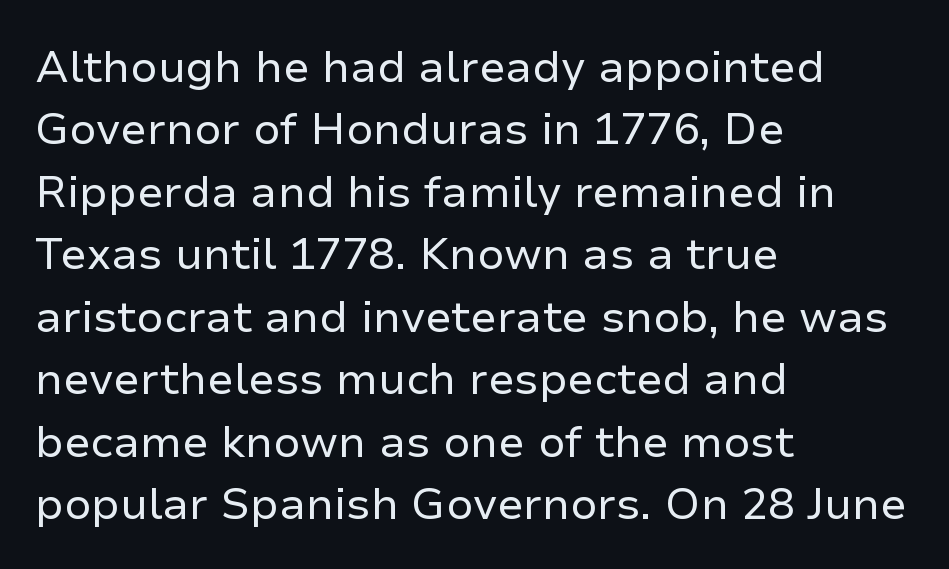
Varying glyph widths throughout — classic text-font behaviour. The ragged edge is on the right, which tells us the setting is flush left. Bold? No — there's no thickening of the strokes. The foot of each line stays bare and open.
